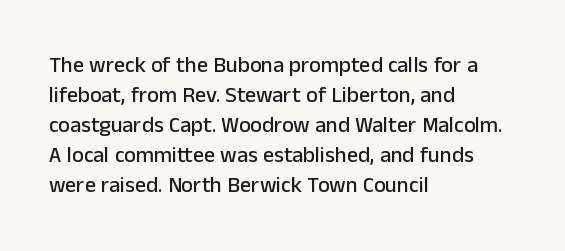
{"italic": "no", "underline": "no", "align": "left", "line_spacing": "normal", "line_spacing_ratio": 1.36, "letter_spacing": "normal", "letter_spacing_em": 0.0, "glyph_px": 22}
